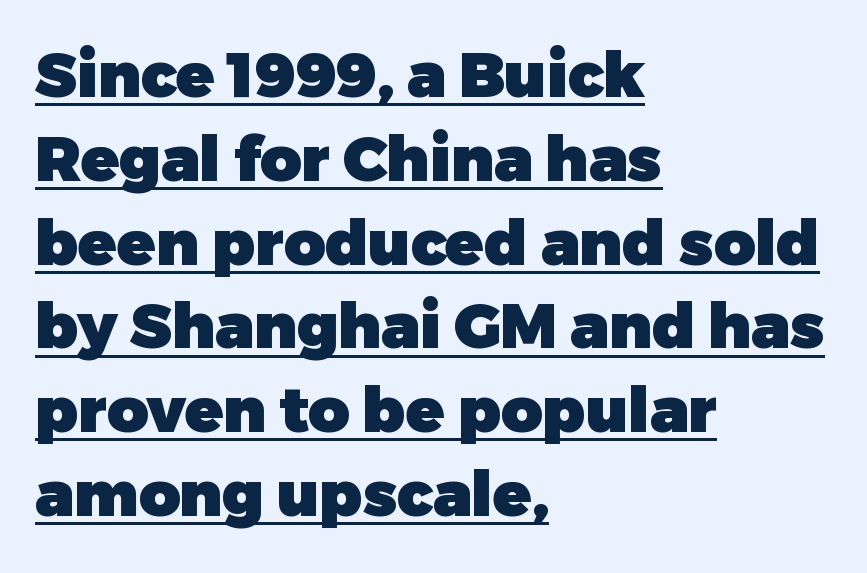
Vertical spacing — default. Compared with undecorated copy, this sample adds a rule below the words. Compared with typical body copy, the letter spacing here is the same. This sample has the flowing, uneven cadence of proportional lettering.
